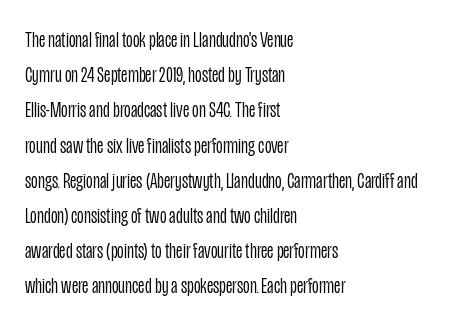
{"italic": "no", "bold": "no", "underline": "no", "align": "left", "line_spacing": "normal", "line_spacing_ratio": 1.53, "letter_spacing": "normal", "letter_spacing_em": 0.0, "glyph_px": 23}
